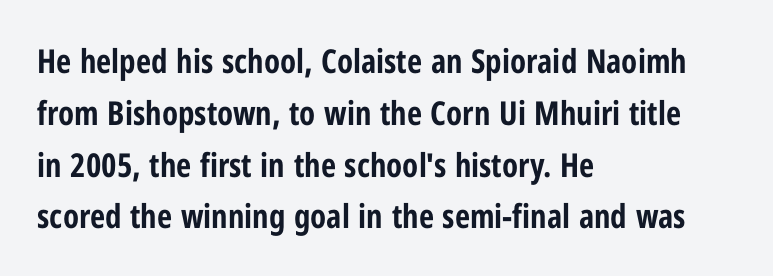
Strong, thick strokes mark this as bold type. Looks like regular typesetting: each glyph gets only the width it needs. This sample uses plain, unmodified letter spacing. The glyphs are unaccompanied by any horizontal stroke below them. Serif or sans? Sans — the stroke terminals are bare. This sample uses an upright cut, with every glyph sitting square on the baseline.
